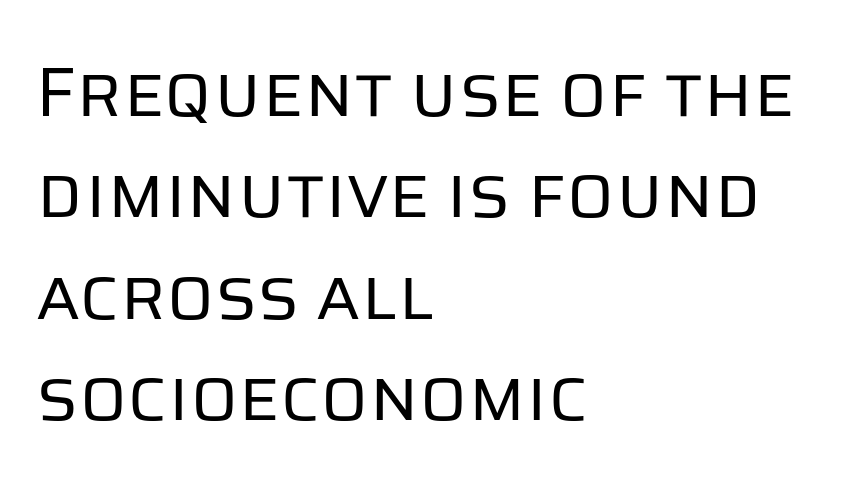
Q: Is the text bold? A: No.
Q: Is the text italic (slanted)? A: No, it is upright.
Q: Is the typeface a serif or a sans-serif typeface? A: Sans-serif.
Q: Is the text underlined? A: No.
Q: How is the paragraph aligned? A: Left-aligned.
Q: Is the spacing between letters normal or unusually wide? A: Normal.
Q: Is the spacing between lines tight, normal or loose? A: Normal.
Q: Width (condensed, normal, or wide)? A: Normal.
Q: Stroke contrast? A: Low.
Q: x-height? A: Large.
Q: Monospaced? A: No.
